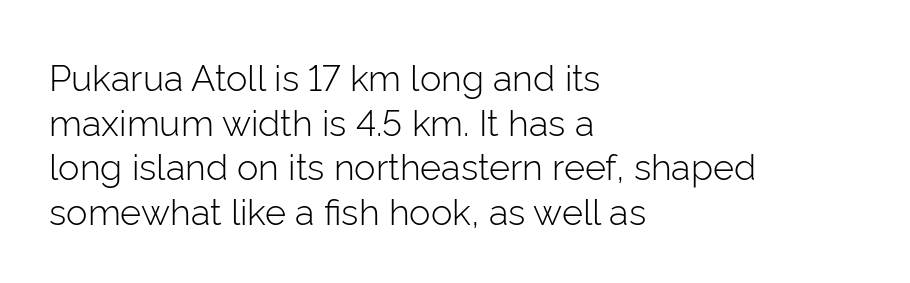
{"serif": "no", "italic": "no", "bold": "no", "weight": "light", "width": "normal", "stroke_contrast": "low", "x_height": "medium", "monospaced": "no", "underline": "no", "align": "left", "line_spacing_ratio": 1.24, "letter_spacing": "normal", "letter_spacing_em": 0.0, "glyph_px": 36}
